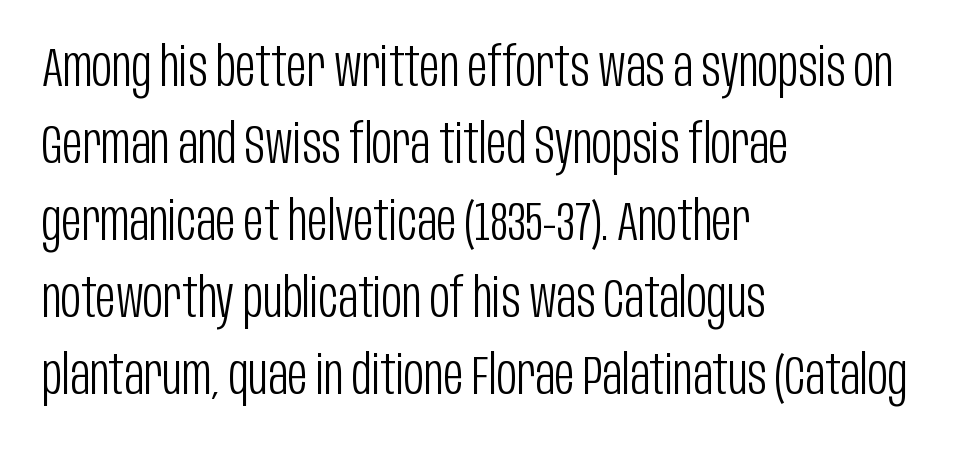
The image shows 55 px light, condensed sans-serif type, upright; set left-aligned, normal line spacing (1.4x), normal letter spacing, not underlined; low stroke contrast and a large x-height.
